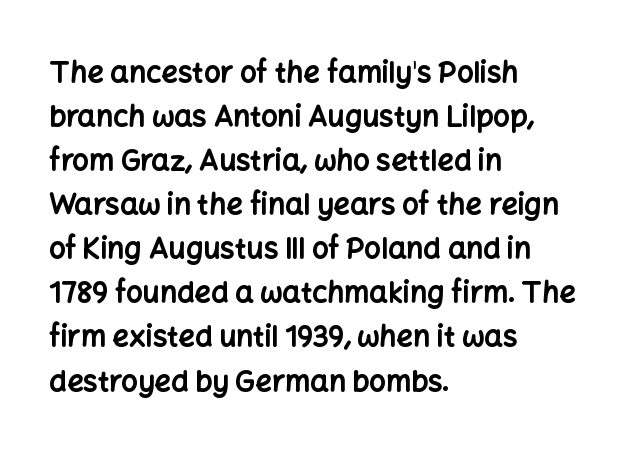
{"serif": "no", "italic": "no", "bold": "yes", "weight": "bold", "width": "normal", "stroke_contrast": "low", "x_height": "medium", "monospaced": "no", "underline": "no", "align": "left", "line_spacing": "normal", "line_spacing_ratio": 1.52, "letter_spacing": "normal", "letter_spacing_em": 0.0, "glyph_px": 29}
